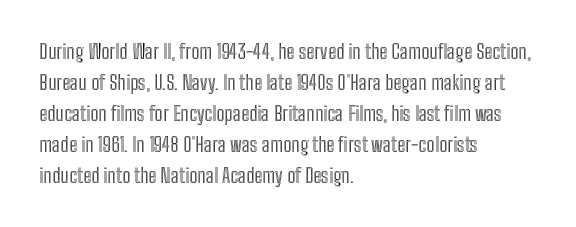
Q: Is the text italic (slanted)? A: No, it is upright.
Q: Is the text underlined? A: No.
Q: How is the paragraph aligned? A: Left-aligned.
Q: Is the spacing between letters normal or unusually wide? A: Normal.
Q: Is the spacing between lines tight, normal or loose? A: Normal.
